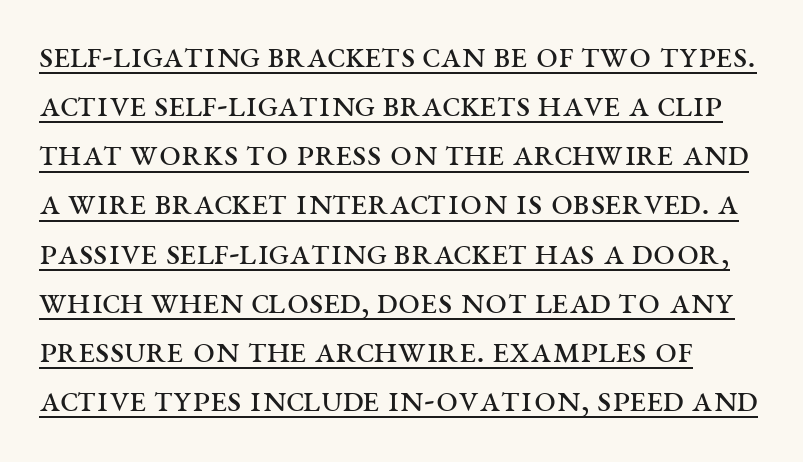
The image shows 39 px regular-weight, wide serif type, upright; set normal line spacing (1.26x), normal letter spacing, underlined; medium stroke contrast and a large x-height.
